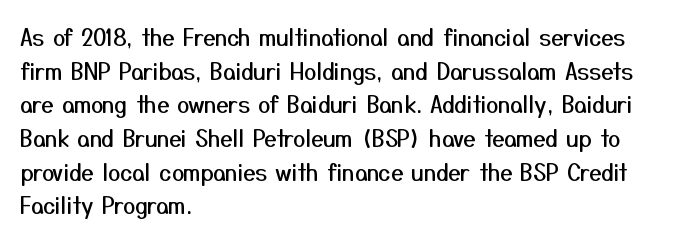
The image shows 22 px text type, upright; set left-aligned, normal line spacing (1.53x), normal letter spacing, not underlined.
